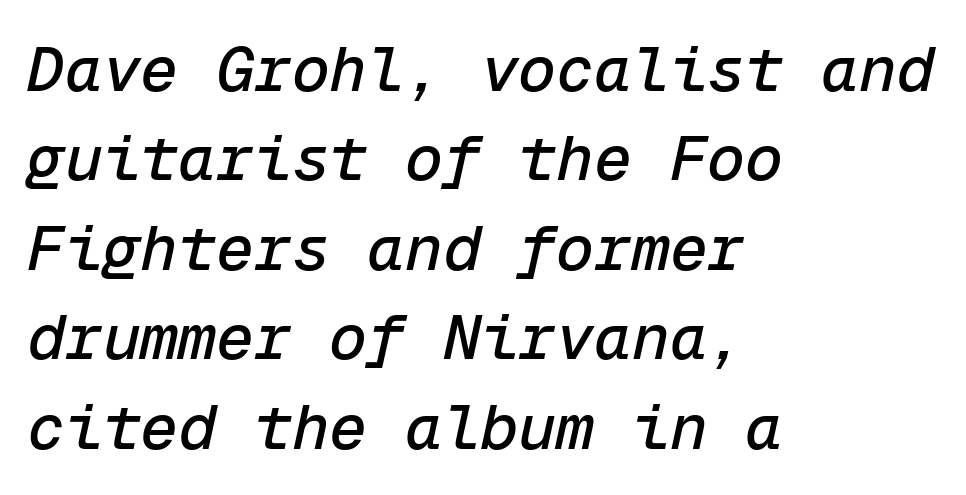
Honestly, the letter spacing is just normal — you wouldn't notice it. This sample keeps an unexceptional amount of space between lines. Do the characters align in a grid? Yes, the font is monospaced. Is the block centered? No — it sits flush against the left margin. The string is rendered with underlining switched off. Italic: yes, the glyphs are oblique.
